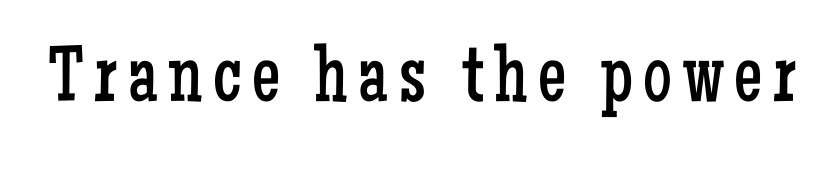
Examine the stroke ends and you'll spot serifs. The weight would be labelled regular, book, light, or lighter still. The letters advance in unequal steps, a hallmark of proportional type. Tall strokes in this sample are plumb rather than angled. Just letters on the line, the space beneath them empty.
